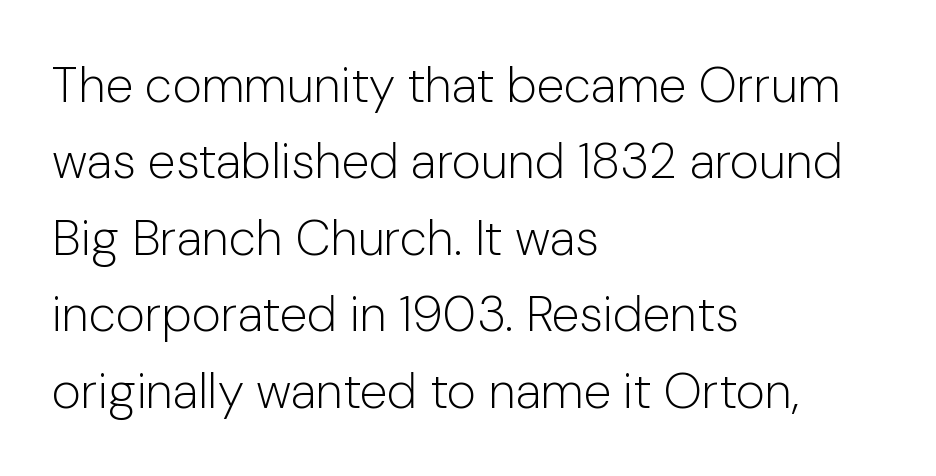
The image shows 50 px light sans-serif type, upright; set left-aligned, normal line spacing (1.53x), normal letter spacing, not underlined; low stroke contrast and a medium x-height.
